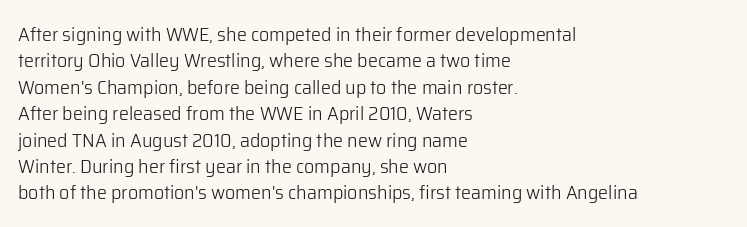
The image shows 20 px text type, upright; set left-aligned, normal line spacing (1.32x), normal letter spacing, not underlined.
